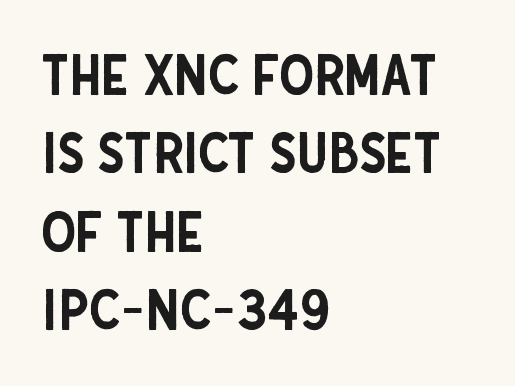
Q: Is the text italic (slanted)? A: No, it is upright.
Q: Is the typeface a serif or a sans-serif typeface? A: Sans-serif.
Q: Is the text underlined? A: No.
Q: How is the paragraph aligned? A: Left-aligned.
Q: Is the spacing between letters normal or unusually wide? A: Normal.
Q: Is the spacing between lines tight, normal or loose? A: Normal.
Q: Width (condensed, normal, or wide)? A: Condensed.
Q: Stroke contrast? A: Low.
Q: x-height? A: Large.
Q: Monospaced? A: No.
